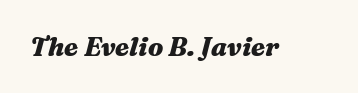
Q: Is the text bold? A: Yes.
Q: Is the text italic (slanted)? A: Yes, it leans right by about 16 degrees.
Q: Is the text underlined? A: No.
Q: Is the spacing between letters normal or unusually wide? A: Normal.
